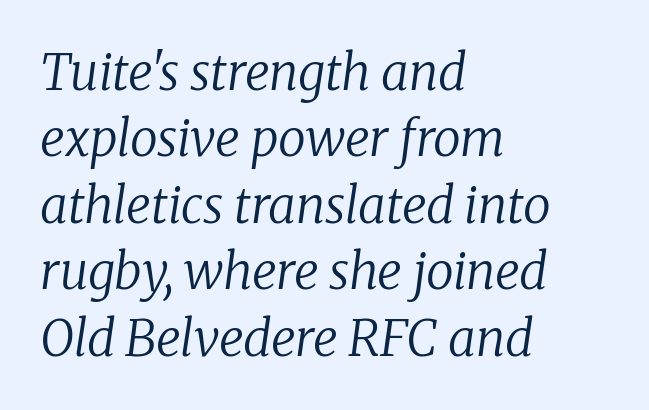
Q: Is the text bold? A: No.
Q: Is the text italic (slanted)? A: Yes, it leans right by about 8 degrees.
Q: Is the typeface a serif or a sans-serif typeface? A: Serif.
Q: Is the text underlined? A: No.
Q: How is the paragraph aligned? A: Left-aligned.
Q: Is the spacing between letters normal or unusually wide? A: Normal.
Q: Is the spacing between lines tight, normal or loose? A: Normal.
Q: Width (condensed, normal, or wide)? A: Normal.
Q: Stroke contrast? A: Low.
Q: x-height? A: Medium.
Q: Monospaced? A: No.
